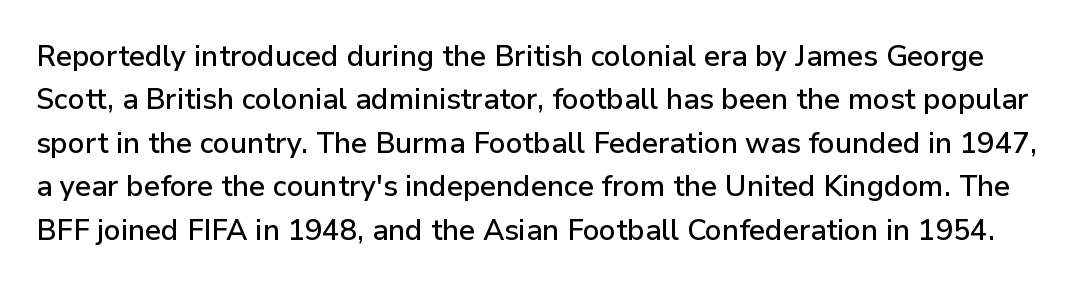
{"serif": "no", "italic": "no", "width": "normal", "stroke_contrast": "low", "x_height": "medium", "monospaced": "no", "underline": "no", "line_spacing": "normal", "line_spacing_ratio": 1.5, "letter_spacing": "normal", "letter_spacing_em": 0.0, "glyph_px": 29}
